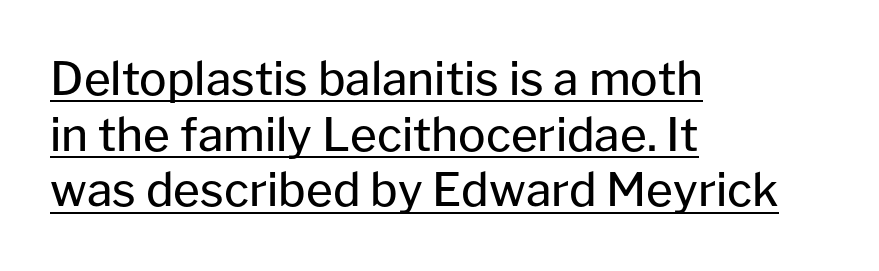
{"serif": "no", "italic": "no", "bold": "no", "weight": "regular", "width": "normal", "stroke_contrast": "low", "x_height": "medium", "monospaced": "no", "underline": "yes", "align": "left", "line_spacing_ratio": 1.21, "letter_spacing": "normal", "letter_spacing_em": 0.0, "glyph_px": 46}
